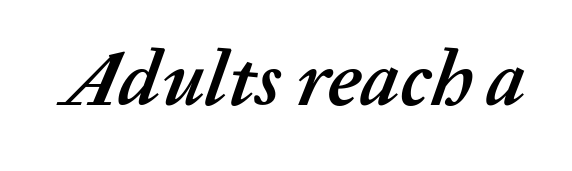
{"italic": "yes", "lean": "right", "slant_degrees": 20, "bold": "yes", "weight": "semibold", "width": "normal", "stroke_contrast": "medium", "x_height": "medium", "monospaced": "no", "underline": "no", "letter_spacing": "normal", "letter_spacing_em": 0.0, "glyph_px": 78}
